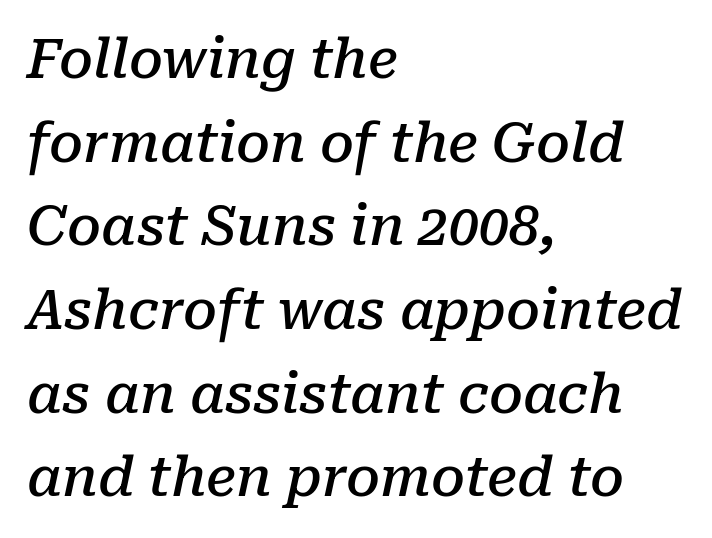
{"serif": "yes", "italic": "yes", "lean": "right", "slant_degrees": 10, "bold": "semi", "weight": "semibold", "width": "normal", "stroke_contrast": "low", "x_height": "medium", "monospaced": "no", "underline": "no", "align": "left", "line_spacing": "normal", "line_spacing_ratio": 1.55, "letter_spacing": "normal", "letter_spacing_em": 0.0, "glyph_px": 54}
